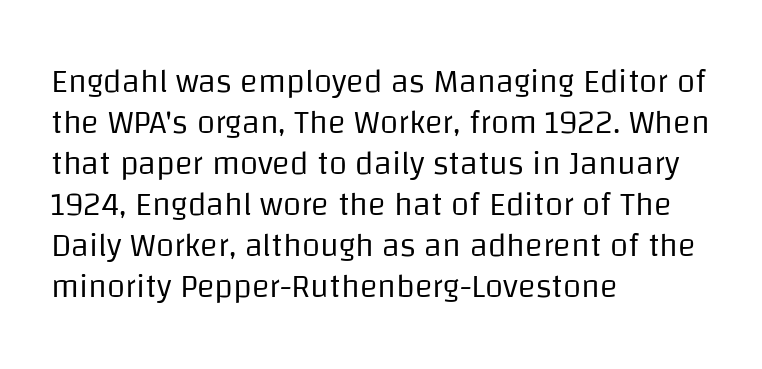
The image shows 33 px regular-weight sans-serif type, upright; set left-aligned, line spacing 1.24x, normal letter spacing, not underlined; low stroke contrast and a large x-height.
